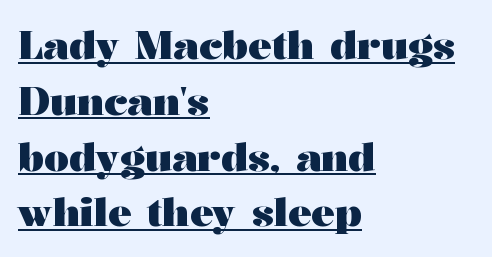
Q: Is the text bold? A: Yes.
Q: Is the text italic (slanted)? A: No, it is upright.
Q: Is the typeface a serif or a sans-serif typeface? A: Serif.
Q: Is the text underlined? A: Yes.
Q: How is the paragraph aligned? A: Left-aligned.
Q: Is the spacing between letters normal or unusually wide? A: Normal.
Q: Is the spacing between lines tight, normal or loose? A: Normal.
Q: Width (condensed, normal, or wide)? A: Wide.
Q: Stroke contrast? A: Medium.
Q: x-height? A: Medium.
Q: Monospaced? A: No.
